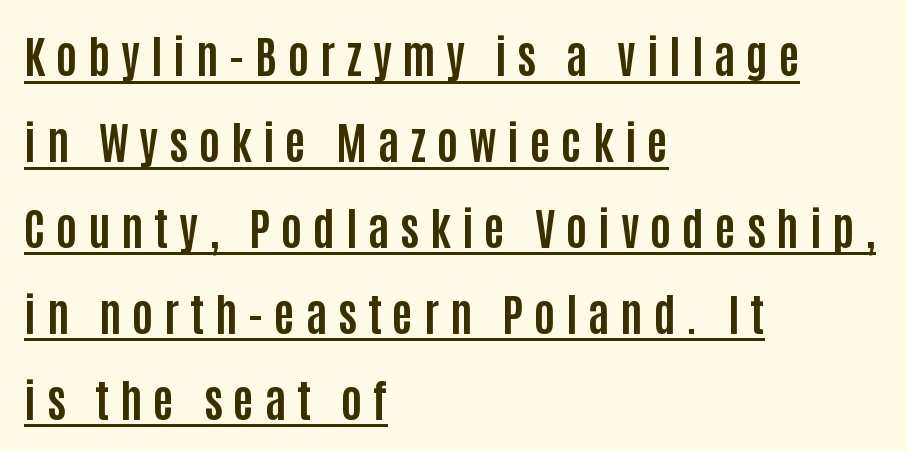
The image shows 45 px bold, condensed sans-serif type, upright; set left-aligned, loose line spacing (1.91x), unusually wide letter spacing (+0.24 em), underlined; low stroke contrast and a large x-height.
